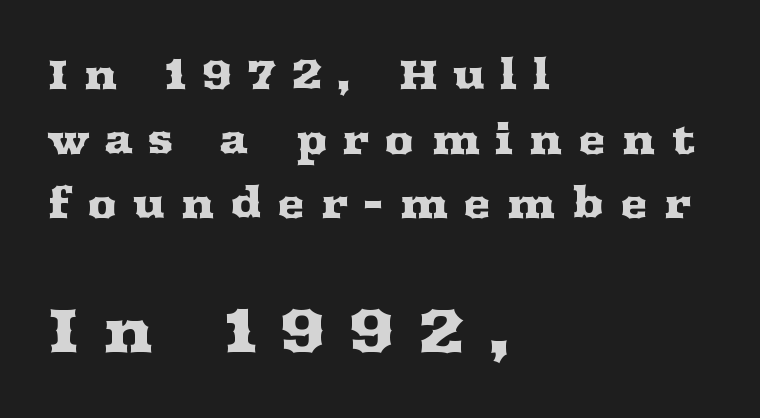
{"serif": "yes", "italic": "no", "width": "wide", "stroke_contrast": "medium", "x_height": "medium", "monospaced": "no", "underline": "no", "align": "left", "line_spacing": "normal", "line_spacing_ratio": 1.54, "letter_spacing": "wide", "letter_spacing_em": 0.36, "larger_block": "second", "size_ratio": 1.5, "glyph_px": 63}
